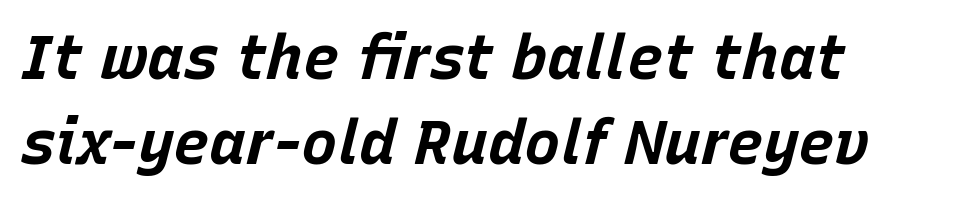
{"italic": "yes", "lean": "right", "slant_degrees": 15, "bold": "yes", "weight": "bold", "width": "normal", "stroke_contrast": "low", "x_height": "large", "monospaced": "no", "underline": "no", "align": "left", "line_spacing": "normal", "line_spacing_ratio": 1.4, "letter_spacing": "normal", "letter_spacing_em": 0.0, "glyph_px": 61}
